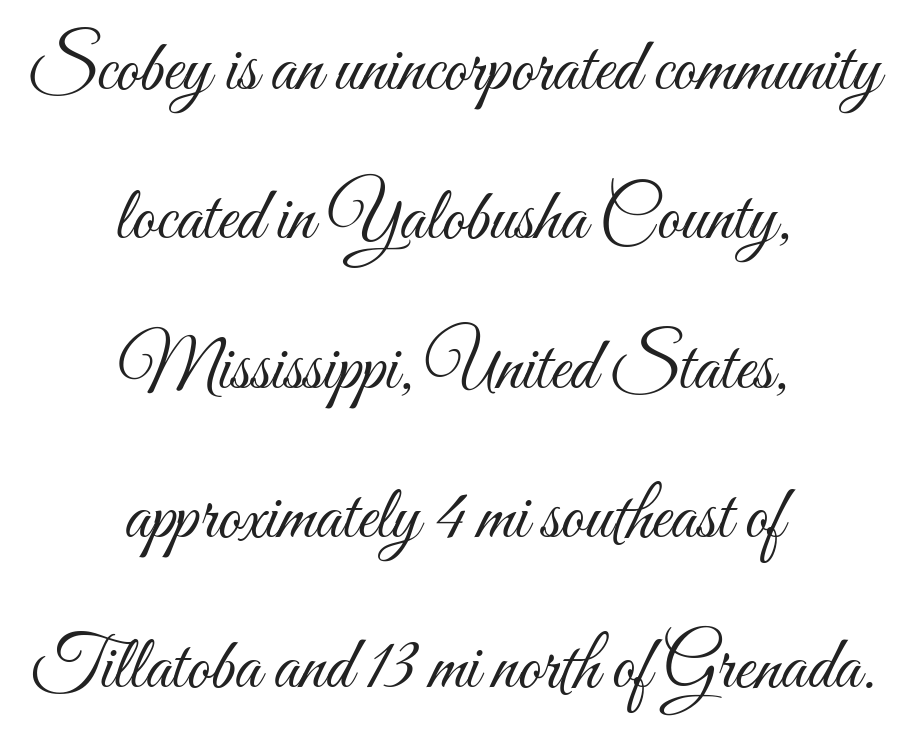
Q: Is the text bold? A: No.
Q: Is the text italic (slanted)? A: Yes.
Q: Is the text underlined? A: No.
Q: How is the paragraph aligned? A: Centered.
Q: Is the spacing between letters normal or unusually wide? A: Normal.
Q: Is the spacing between lines tight, normal or loose? A: Loose.
Q: Width (condensed, normal, or wide)? A: Condensed.
Q: Stroke contrast? A: Medium.
Q: x-height? A: Small.
Q: Monospaced? A: No.
